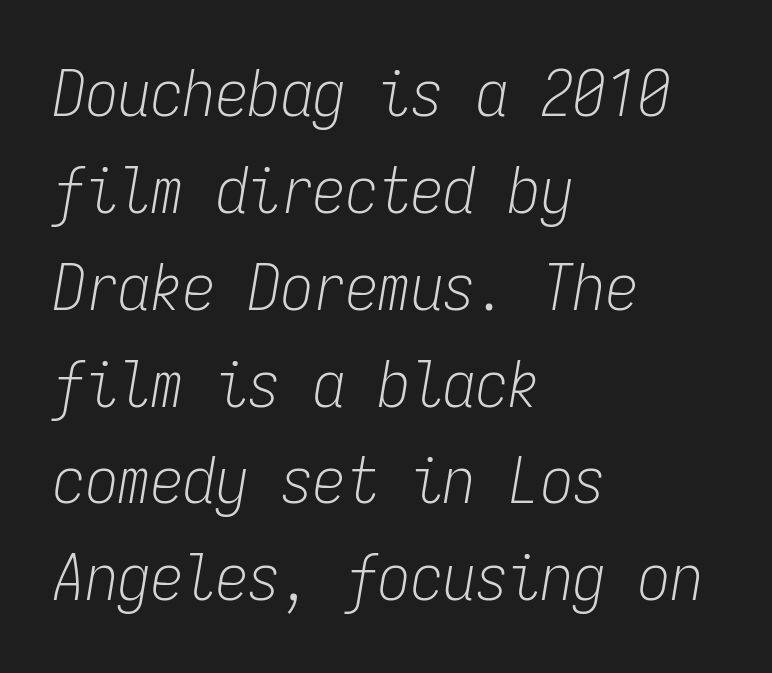
The image shows 65 px light, condensed type, italic (leaning right), monospaced; set left-aligned, normal line spacing (1.49x), normal letter spacing, not underlined; low stroke contrast and a medium x-height.
